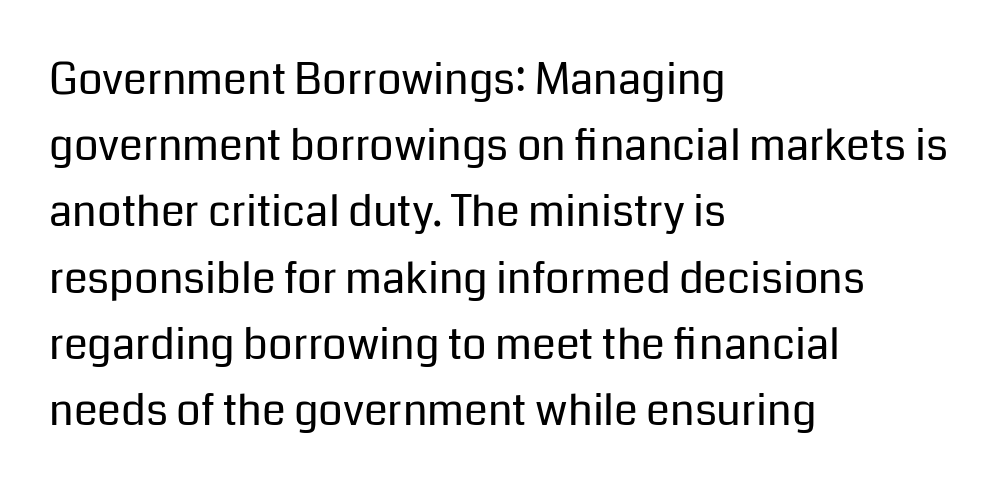
{"serif": "no", "italic": "no", "bold": "no", "weight": "regular", "width": "normal", "stroke_contrast": "low", "x_height": "medium", "monospaced": "no", "underline": "no", "align": "left", "line_spacing": "normal", "line_spacing_ratio": 1.54, "letter_spacing": "normal", "letter_spacing_em": 0.0, "glyph_px": 43}
